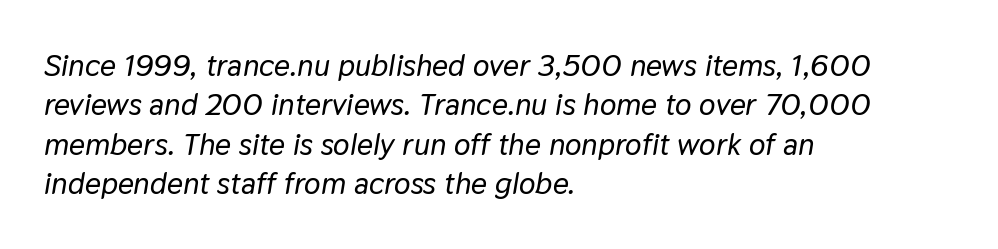
Tracking here is standard; glyphs follow each other at the usual distance. Horizontal alignment here is leftward, the default for most running prose. Each letter keeps its own natural width here, so spacing adapts to shape. The space between consecutive lines is moderate. Descender tails drop into unmarked territory.
